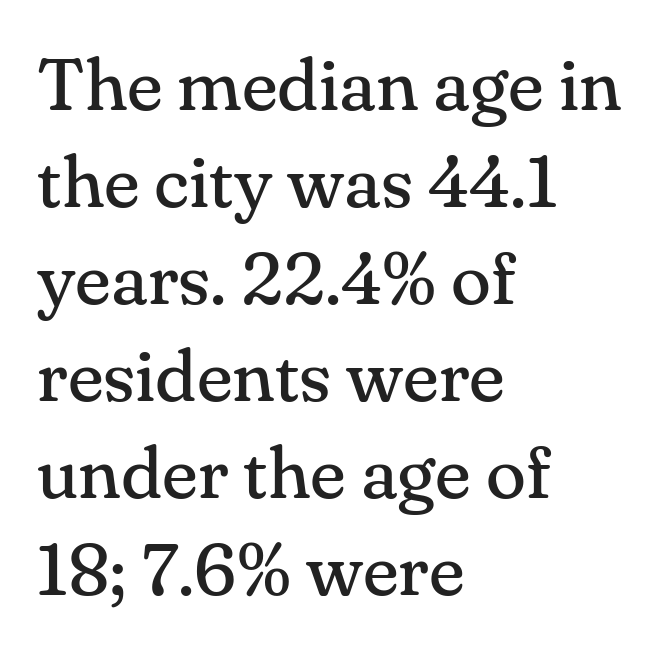
{"serif": "yes", "italic": "no", "bold": "no", "weight": "regular", "width": "normal", "stroke_contrast": "medium", "x_height": "small", "monospaced": "no", "underline": "no", "align": "left", "line_spacing": "normal", "line_spacing_ratio": 1.31, "letter_spacing": "normal", "letter_spacing_em": 0.0, "glyph_px": 74}
